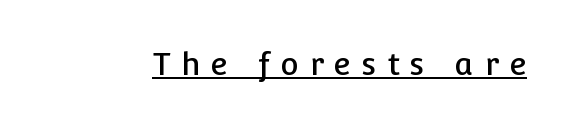
Q: Is the text italic (slanted)? A: No, it is upright.
Q: Is the typeface a serif or a sans-serif typeface? A: Sans-serif.
Q: Is the text underlined? A: Yes.
Q: Is the spacing between letters normal or unusually wide? A: Unusually wide.
Q: Width (condensed, normal, or wide)? A: Normal.
Q: Stroke contrast? A: Low.
Q: x-height? A: Medium.
Q: Monospaced? A: No.
